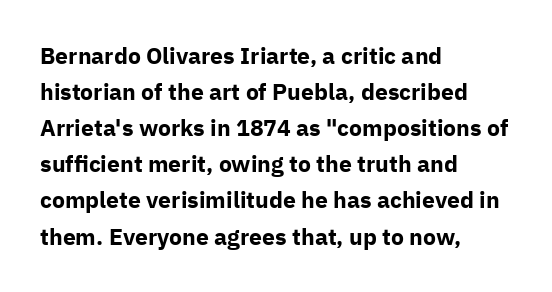
The image shows 23 px bold type, upright; set left-aligned, normal line spacing (1.57x), normal letter spacing, not underlined.
